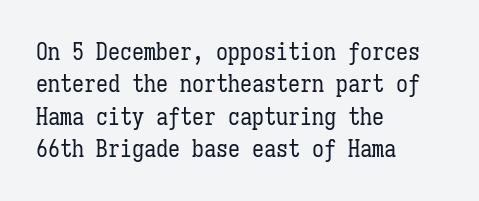
The image shows 24 px text type, upright; set left-aligned, normal line spacing (1.35x), normal letter spacing, not underlined.
